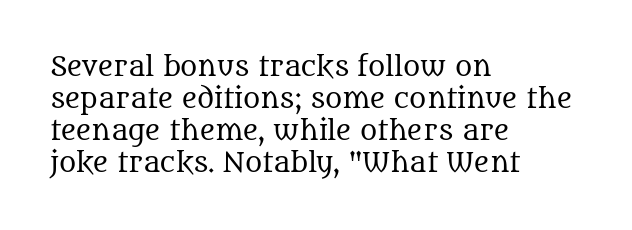
The image shows 26 px text type, upright; set left-aligned, line spacing 1.23x, normal letter spacing, not underlined.
